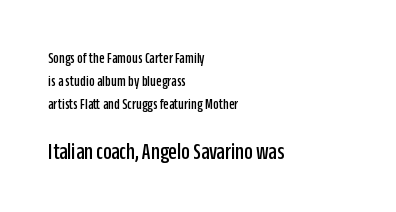
The image shows 24 px text type, upright; set left-aligned, normal line spacing (1.45x), normal letter spacing, not underlined; the second (bottom) block is 1.5x larger.
